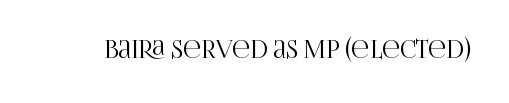
Q: Is the text italic (slanted)? A: No, it is upright.
Q: Is the text underlined? A: No.
Q: Is the spacing between letters normal or unusually wide? A: Normal.
